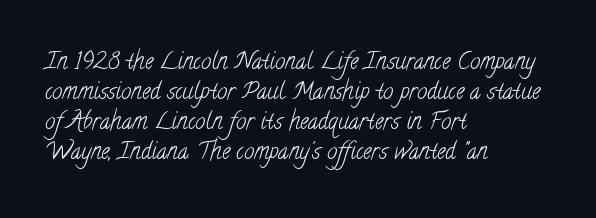
The image shows 23 px text type; set left-aligned, normal line spacing (1.31x), normal letter spacing, not underlined.
